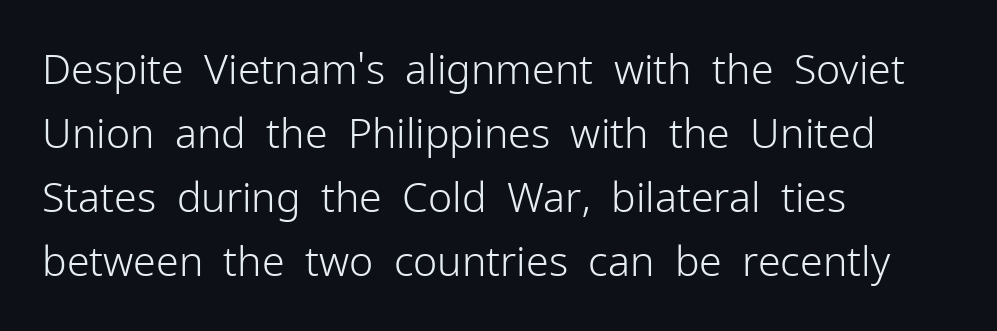
The cut favours lightness, reaching ordinary text weight at its darkest. The rendering keeps characters at their native spacing. The rag falls on the right side of this text block. The specimen omits any rule beneath the text block's lines. The rendering shows plain stroke endings on the letterforms — a sans-serif design.
